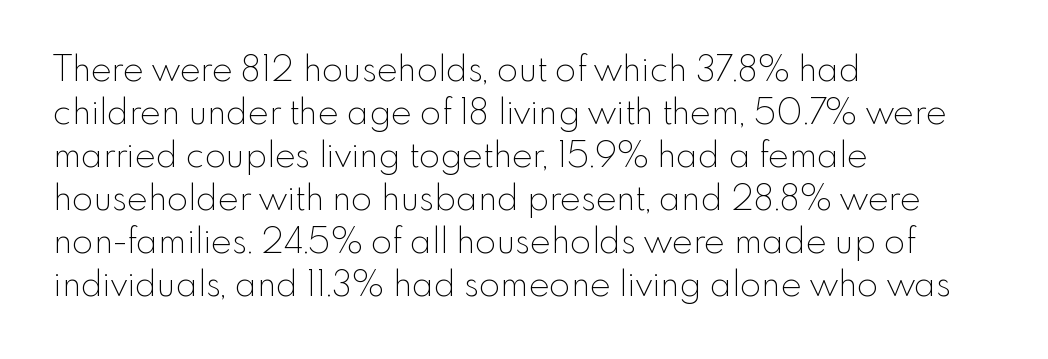
Q: Is the text bold? A: No.
Q: Is the text italic (slanted)? A: No, it is upright.
Q: Is the typeface a serif or a sans-serif typeface? A: Sans-serif.
Q: Is the text underlined? A: No.
Q: How is the paragraph aligned? A: Left-aligned.
Q: Is the spacing between letters normal or unusually wide? A: Normal.
Q: Width (condensed, normal, or wide)? A: Normal.
Q: x-height? A: Small.
Q: Monospaced? A: No.
